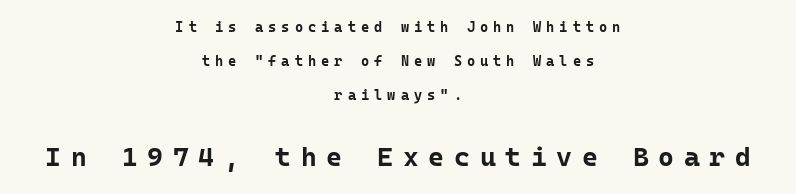
Anything drawn beneath the words? Only blank space. Reading down the block, each line starts at a different indent, mirrored at its end. How would I describe the line gaps? Wide and relaxed. Typesetter's note: full bold, strokes at maximum text heaviness. This is roman type, the default non-slanted kind. Is the letter spacing exaggerated? Yes — the characters are pushed far apart.
